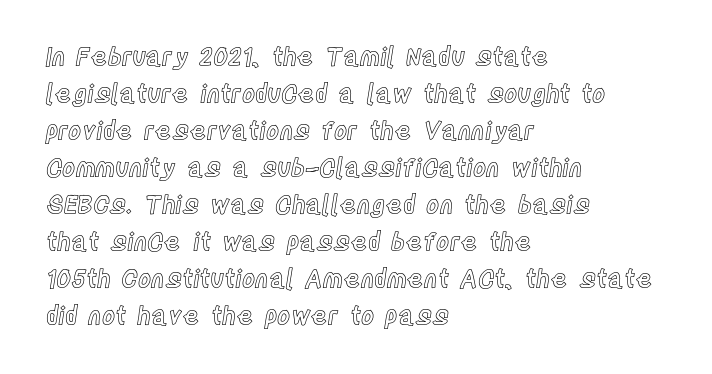
The space beneath each line is pristine and unruled. Compared with typical paragraphs, the rows here are spaced about the same. Notice how the passage keeps a crisp vertical edge on the left only. Short note: letters normally spaced.
